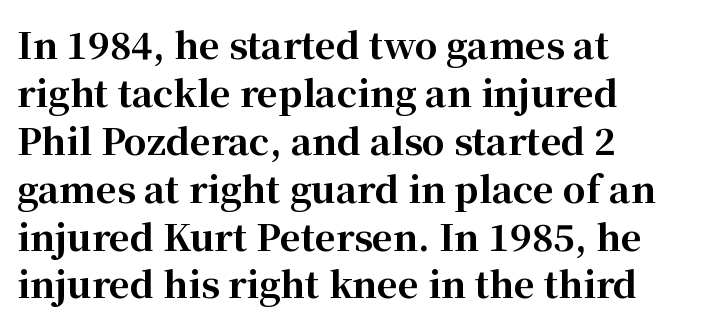
The image shows 36 px bold serif type, upright; set left-aligned, normal line spacing (1.33x), normal letter spacing, not underlined; high stroke contrast and a medium x-height.
